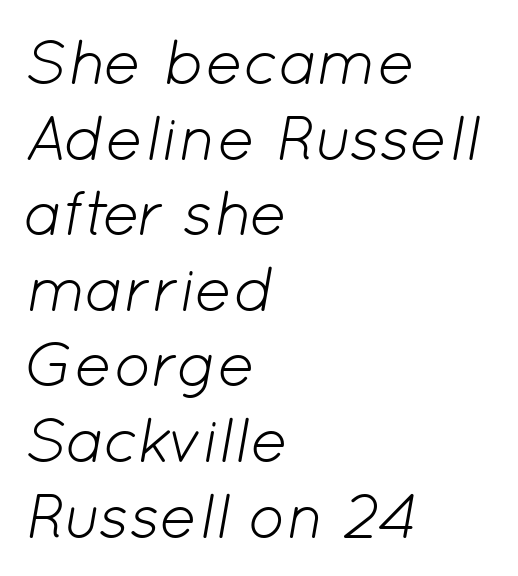
The image shows 63 px light type, italic (leaning right); set left-aligned, line spacing 1.2x, normal letter spacing, not underlined; low stroke contrast and a medium x-height.
